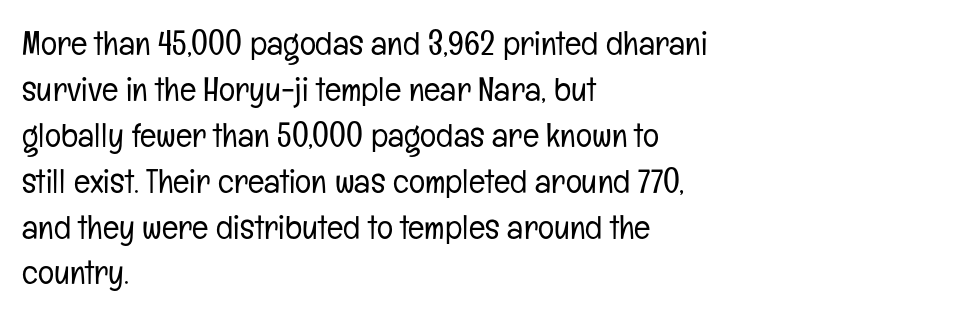
{"serif": "no", "italic": "no", "bold": "no", "weight": "light", "width": "condensed", "stroke_contrast": "low", "x_height": "medium", "monospaced": "no", "underline": "no", "align": "left", "line_spacing": "normal", "line_spacing_ratio": 1.35, "letter_spacing": "normal", "letter_spacing_em": 0.0, "glyph_px": 34}
